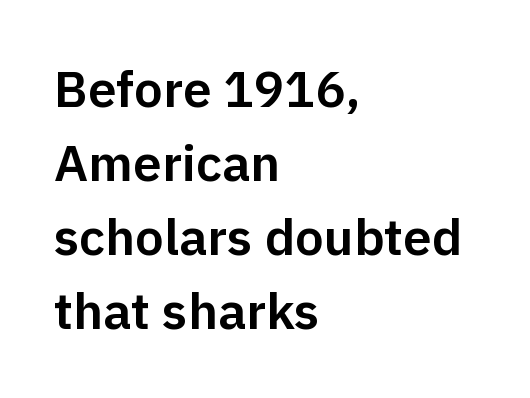
Q: Is the text italic (slanted)? A: No, it is upright.
Q: Is the typeface a serif or a sans-serif typeface? A: Sans-serif.
Q: Is the text underlined? A: No.
Q: How is the paragraph aligned? A: Left-aligned.
Q: Is the spacing between letters normal or unusually wide? A: Normal.
Q: Is the spacing between lines tight, normal or loose? A: Normal.
Q: Width (condensed, normal, or wide)? A: Normal.
Q: Stroke contrast? A: Low.
Q: x-height? A: Medium.
Q: Monospaced? A: No.
